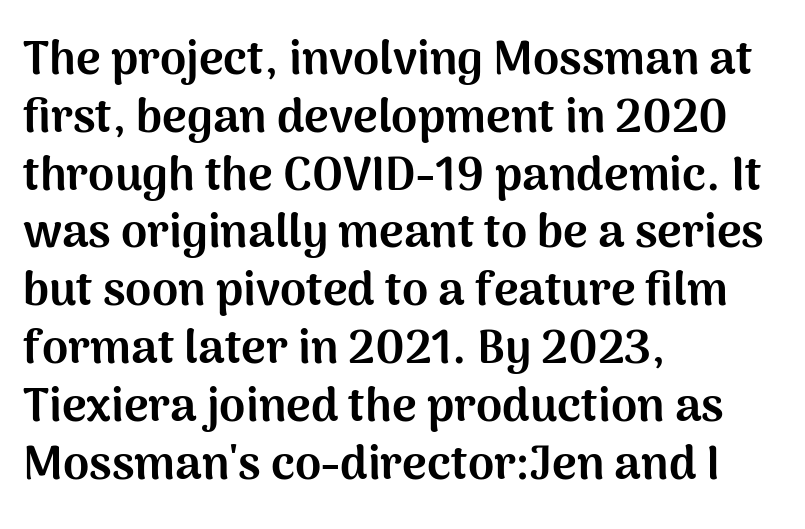
Q: Is the text bold? A: Yes.
Q: Is the text italic (slanted)? A: No, it is upright.
Q: Is the typeface a serif or a sans-serif typeface? A: Sans-serif.
Q: Is the text underlined? A: No.
Q: How is the paragraph aligned? A: Left-aligned.
Q: Is the spacing between letters normal or unusually wide? A: Normal.
Q: Width (condensed, normal, or wide)? A: Normal.
Q: Stroke contrast? A: Medium.
Q: x-height? A: Medium.
Q: Monospaced? A: No.
